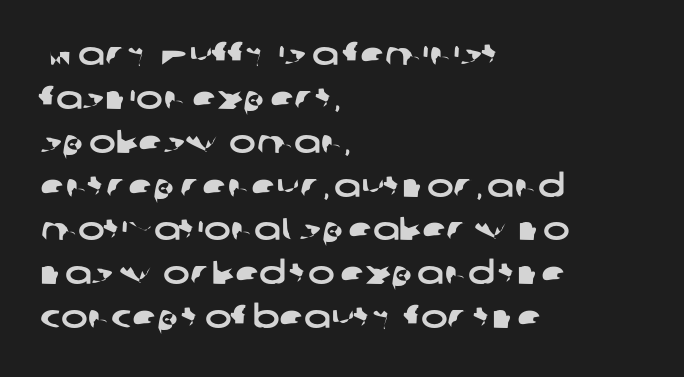
The image shows 32 px wide sans-serif type; set left-aligned, normal line spacing (1.37x), normal letter spacing, not underlined; low stroke contrast and a medium x-height.
